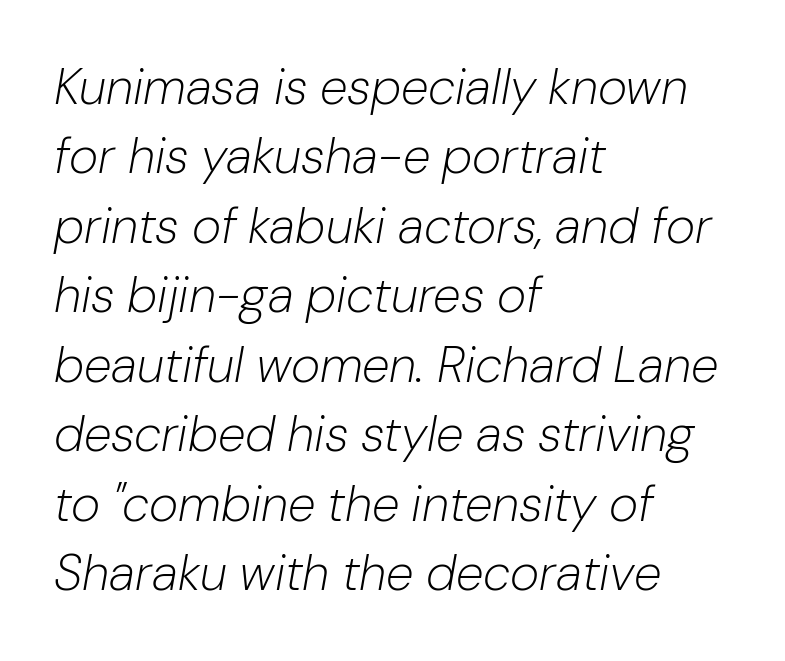
{"italic": "yes", "lean": "right", "slant_degrees": 10, "bold": "no", "weight": "light", "width": "normal", "stroke_contrast": "low", "x_height": "medium", "monospaced": "no", "underline": "no", "align": "left", "line_spacing": "normal", "line_spacing_ratio": 1.39, "letter_spacing": "normal", "letter_spacing_em": 0.0, "glyph_px": 50}
